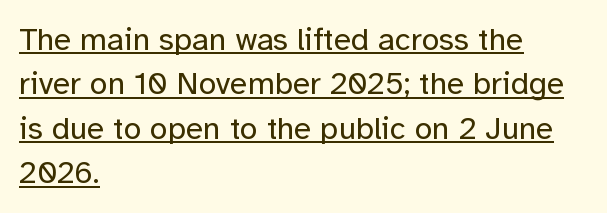
{"serif": "no", "italic": "no", "bold": "no", "weight": "regular", "width": "normal", "stroke_contrast": "low", "x_height": "medium", "monospaced": "no", "underline": "yes", "align": "left", "line_spacing": "normal", "line_spacing_ratio": 1.39, "letter_spacing": "normal", "letter_spacing_em": 0.0, "glyph_px": 32}
